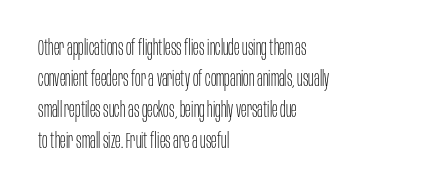
If you drew a line through each stem, it would be perfectly vertical. Leftover space on each line is placed entirely after the last word. The vertical gap from one line to the next is medium. The specimen omits any rule beneath the text block's lines.
